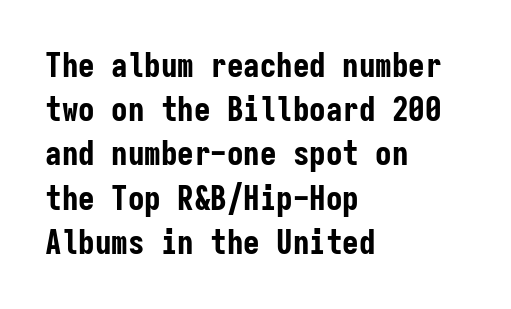
Q: Is the text bold? A: Yes.
Q: Is the text italic (slanted)? A: No, it is upright.
Q: Is the typeface a serif or a sans-serif typeface? A: Sans-serif.
Q: Is the text underlined? A: No.
Q: How is the paragraph aligned? A: Left-aligned.
Q: Is the spacing between letters normal or unusually wide? A: Normal.
Q: Is the spacing between lines tight, normal or loose? A: Normal.
Q: Width (condensed, normal, or wide)? A: Condensed.
Q: Stroke contrast? A: Low.
Q: x-height? A: Medium.
Q: Monospaced? A: Yes.
